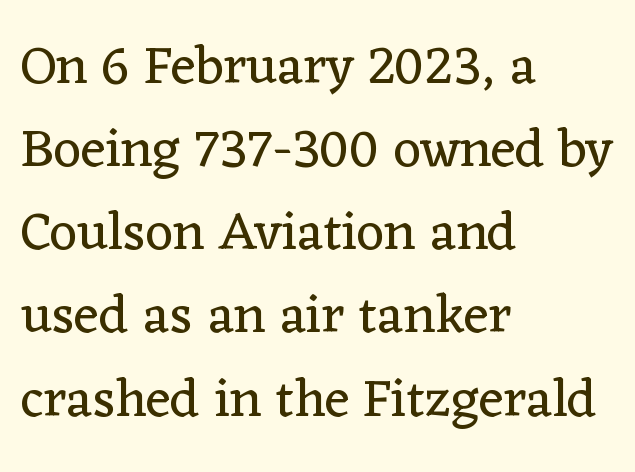
The passage shown has conventional tracking throughout. Underline: absent. This block has exactly the height ordinary leading produces. Think of a printed novel: that variable character pitch is what you see here.
